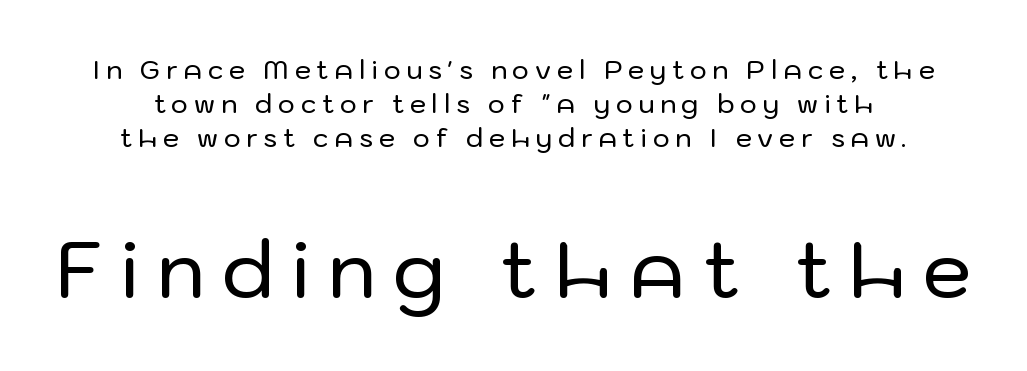
Unlike a traditional serif, this face leaves its strokes unadorned. The face used here is proportionally spaced, like ordinary book or web type. Type size steps up from the first block to the second. Upright lettering throughout.
